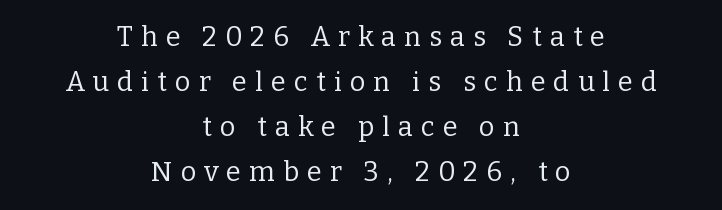
The image shows 27 px text type, upright; set centered, normal line spacing (1.67x), unusually wide letter spacing (+0.3 em), not underlined.
